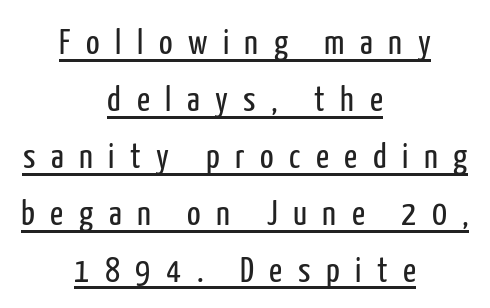
{"serif": "no", "italic": "no", "bold": "no", "weight": "regular", "width": "condensed", "stroke_contrast": "low", "x_height": "medium", "monospaced": "no", "underline": "yes", "align": "center", "line_spacing": "normal", "line_spacing_ratio": 1.58, "letter_spacing": "wide", "letter_spacing_em": 0.43, "glyph_px": 36}
